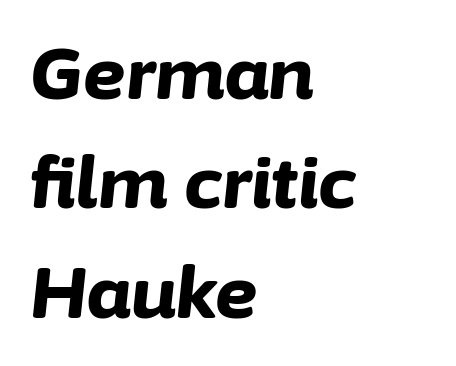
The image shows 72 px bold type, italic (leaning right); set left-aligned, normal line spacing (1.52x), normal letter spacing, not underlined; low stroke contrast and a medium x-height.
